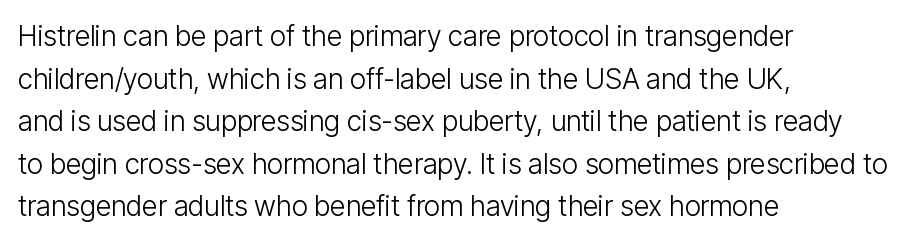
The image shows 28 px light, condensed sans-serif type, upright; set left-aligned, normal line spacing (1.52x), normal letter spacing, not underlined; low stroke contrast and a medium x-height.
